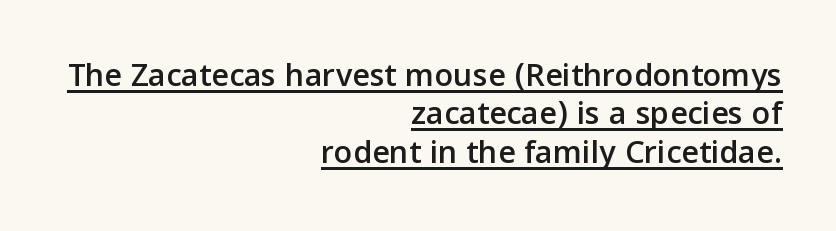
This sample is right-justified, so line beginnings fall wherever the words allow. You could not count columns in this text — the font is proportionally spaced. This sample trades vertical openness for compactness between lines. The typography opts for an upright posture over an oblique one. A rule runs beneath these lines of type. The letters carry no serifs — their stems end cleanly without finishing strokes.
